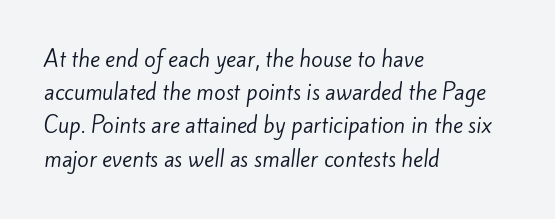
Q: Is the text bold? A: No.
Q: Is the text underlined? A: No.
Q: How is the paragraph aligned? A: Left-aligned.
Q: Is the spacing between letters normal or unusually wide? A: Normal.
Q: Is the spacing between lines tight, normal or loose? A: Normal.
